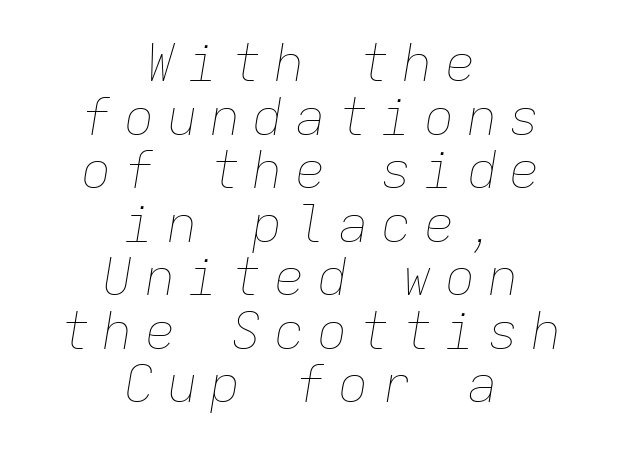
The image shows 51 px thin type, italic (leaning right), monospaced; set centered, tight line spacing (1.05x), unusually wide letter spacing (+0.24 em), not underlined; low stroke contrast and a medium x-height.
